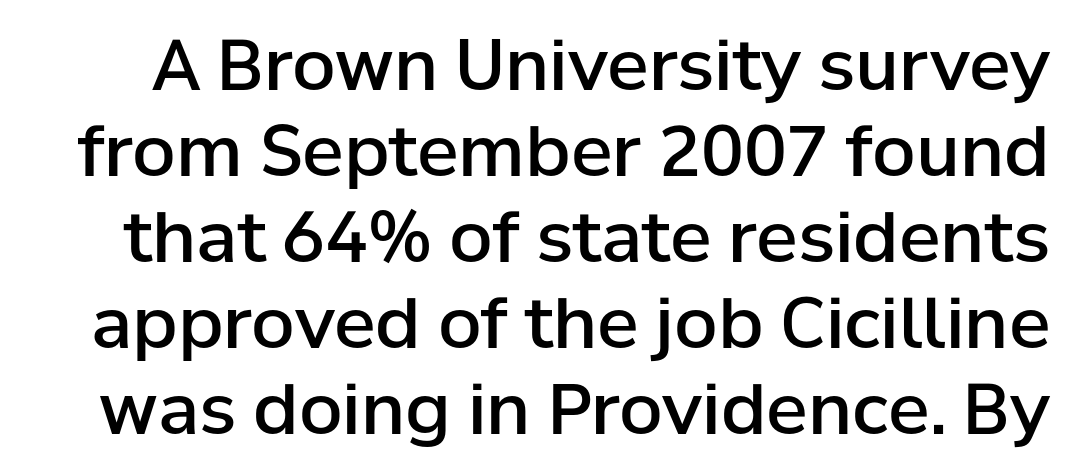
{"serif": "no", "italic": "no", "bold": "semi", "weight": "semibold", "width": "normal", "stroke_contrast": "low", "x_height": "medium", "monospaced": "no", "underline": "no", "line_spacing_ratio": 1.23, "letter_spacing": "normal", "letter_spacing_em": 0.0, "glyph_px": 70}
